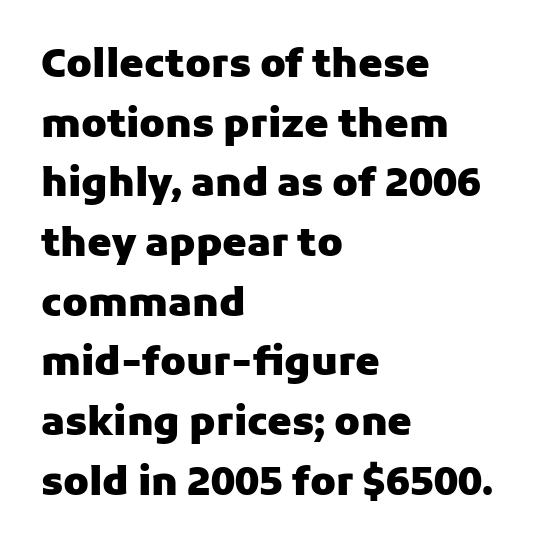
{"serif": "no", "italic": "no", "bold": "yes", "weight": "heavy", "width": "normal", "stroke_contrast": "low", "x_height": "medium", "monospaced": "no", "underline": "no", "align": "left", "line_spacing": "normal", "line_spacing_ratio": 1.53, "letter_spacing": "normal", "letter_spacing_em": 0.0, "glyph_px": 39}
